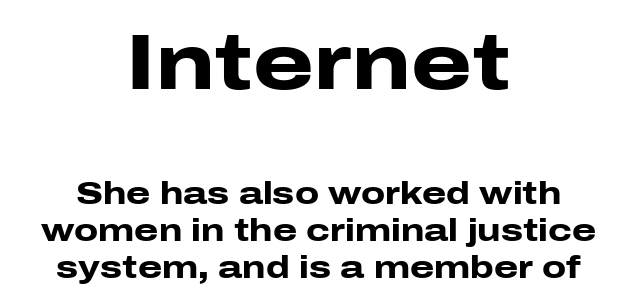
{"serif": "no", "italic": "no", "bold": "yes", "weight": "heavy", "width": "wide", "stroke_contrast": "low", "x_height": "medium", "monospaced": "no", "underline": "no", "align": "center", "line_spacing_ratio": 1.2, "letter_spacing": "normal", "letter_spacing_em": 0.0, "larger_block": "first", "size_ratio": 2.52, "glyph_px": 78}
